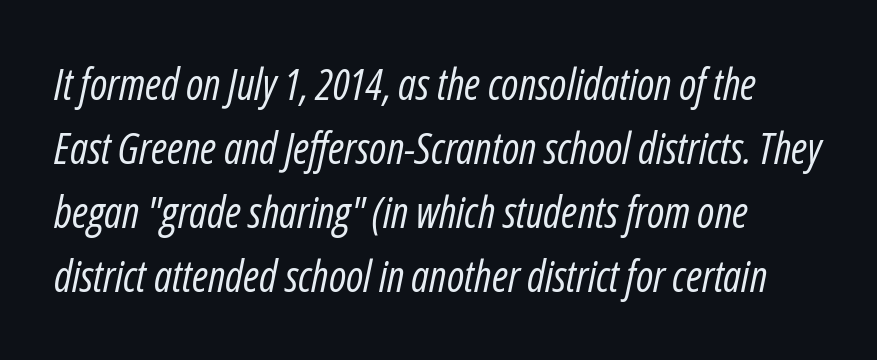
{"italic": "yes", "lean": "right", "slant_degrees": 12, "bold": "no", "weight": "regular", "width": "condensed", "stroke_contrast": "low", "x_height": "medium", "monospaced": "no", "underline": "no", "line_spacing": "normal", "line_spacing_ratio": 1.49, "letter_spacing": "normal", "letter_spacing_em": 0.0, "glyph_px": 43}
